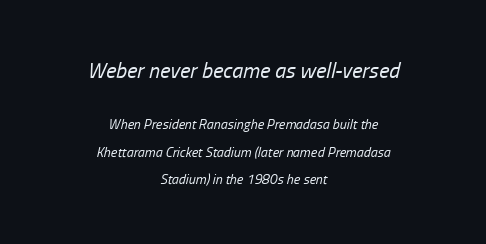
Q: Is the text bold? A: No.
Q: Is the text italic (slanted)? A: Yes, it leans right by about 13 degrees.
Q: Is the text underlined? A: No.
Q: How is the paragraph aligned? A: Centered.
Q: Is the spacing between letters normal or unusually wide? A: Normal.
Q: Is the spacing between lines tight, normal or loose? A: Loose.
Q: Which block of text is set in a larger size, the first (top) or the second (bottom)? A: The first (top) one.
